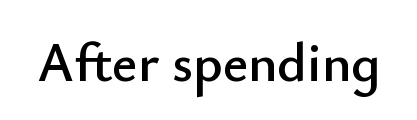
This sample has the flowing, uneven cadence of proportional lettering. Each letter's strokes conclude bluntly, with no projecting serifs. A clean baseline with only descenders dipping below it. Words appear dense and cohesive because spacing is normal.
